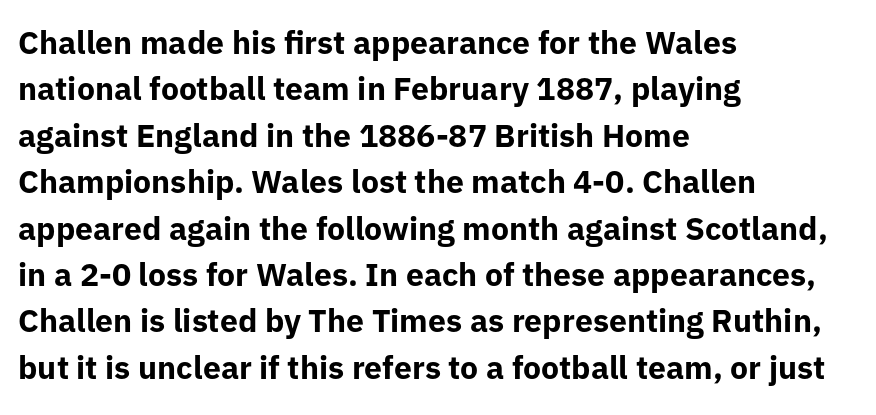
The image shows 32 px bold sans-serif type, upright; set left-aligned, normal line spacing (1.45x), normal letter spacing, not underlined; low stroke contrast and a medium x-height.
